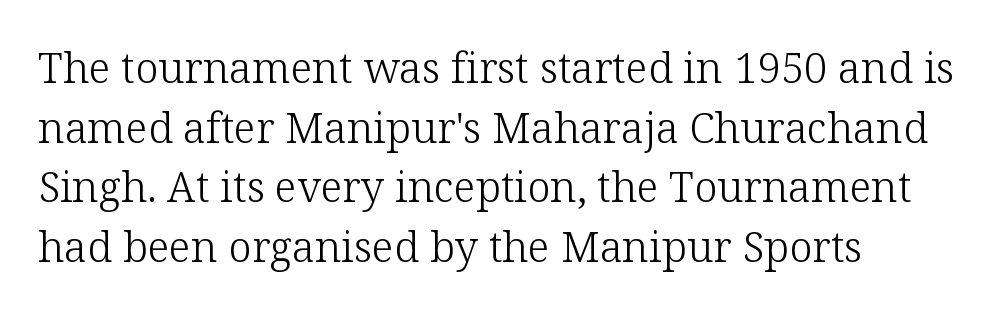
Every stem runs plumb, perpendicular to the baseline. Quick note: interline space is typical. Check under the words: just untouched page. Reading down the block, your eye returns to a fixed left position each line. Caption: face not bold, strokes unweighted.
